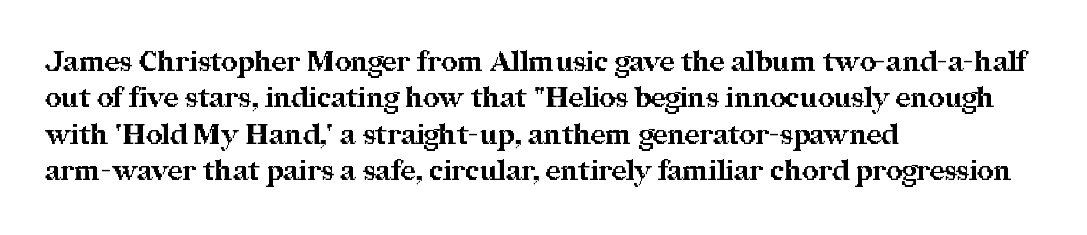
Descenders are the only things crossing below the line. Regular leading. No italicization has been applied; the sample stays upright. Notice how the passage keeps a crisp vertical edge on the left only. Is the type bold? Yes — the strokes are clearly thick and heavy. The passage shown is typeset with a serif family.
